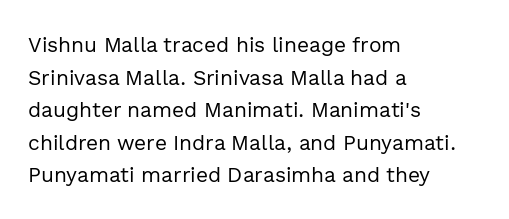
The axis of the letterforms is exactly vertical. Here the glyphs are tracked normally, forming tight word shapes. Descenders hang freely into open space. Line beginnings align vertically; line endings do not. The rows are spaced the way most documents space them.
